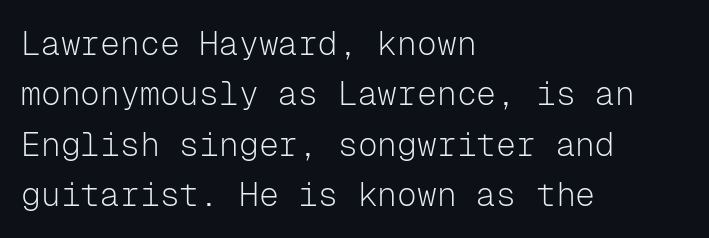
{"serif": "no", "italic": "no", "bold": "no", "weight": "light", "width": "normal", "stroke_contrast": "low", "x_height": "medium", "monospaced": "yes", "underline": "no", "align": "left", "line_spacing": "normal", "line_spacing_ratio": 1.53, "letter_spacing": "normal", "letter_spacing_em": 0.0, "glyph_px": 33}
